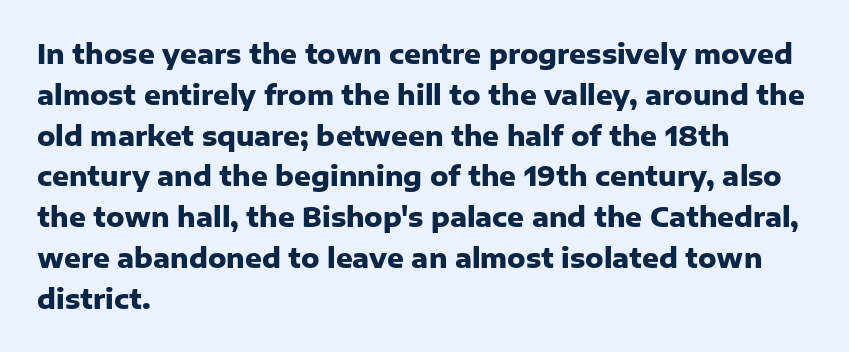
A dark, heavy texture on the line: the type is bold. Characters follow at the spacing the type designer built in. The designer left line spacing at the default. Unmarked baselines from the first word to the last. Posture: vertical.
